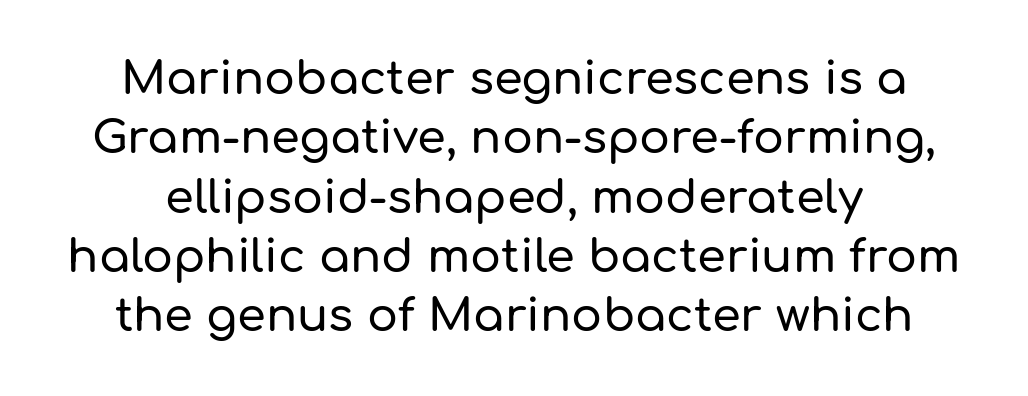
The image shows 46 px sans-serif type, upright; set normal line spacing (1.29x), normal letter spacing, not underlined; low stroke contrast and a medium x-height.
